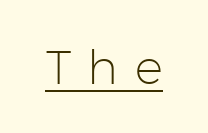
{"serif": "no", "italic": "no", "bold": "no", "weight": "light", "width": "normal", "stroke_contrast": "low", "x_height": "medium", "monospaced": "no", "underline": "yes", "letter_spacing": "wide", "letter_spacing_em": 0.35, "glyph_px": 47}
